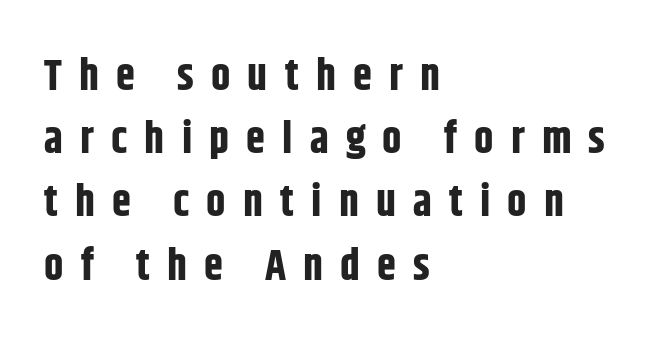
The characters display no serif detailing; their extremities are plain. This rendering uses left alignment, leaving the right contour irregular. Emphasis by weight is at full strength: bold. Honestly, there is no underline to notice here at all. This block has exactly the height ordinary leading produces. The horizontal fit of the characters is loose and conspicuously gappy.
